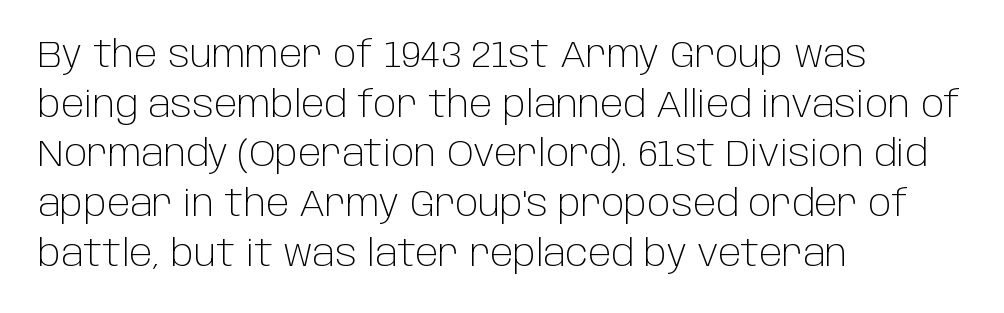
These lines are rendered in a variable-pitch font. A typesetter would call this leading conventional body-copy spacing. The rendering shows plain stroke endings on the letterforms — a sans-serif design. Horizontal alignment here is leftward, the default for most running prose. What stands out about the letter spacing? Nothing — it is the standard amount.
